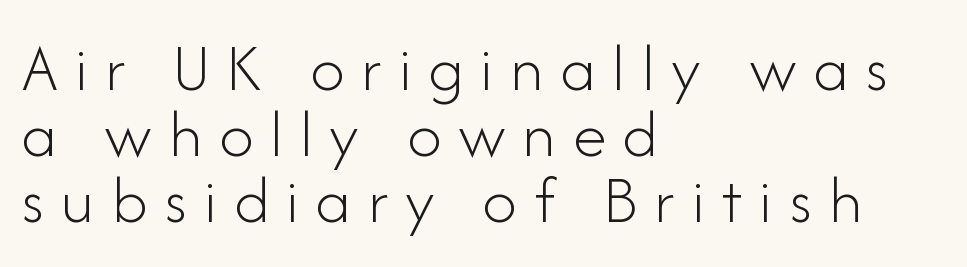
The image shows 69 px light sans-serif type, upright; set left-aligned, tight line spacing (0.96x), unusually wide letter spacing (+0.24 em), not underlined; low stroke contrast and a small x-height.
